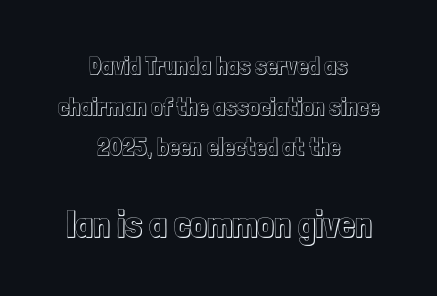
Q: Is the text italic (slanted)? A: No, it is upright.
Q: Is the text underlined? A: No.
Q: How is the paragraph aligned? A: Centered.
Q: Is the spacing between letters normal or unusually wide? A: Normal.
Q: Is the spacing between lines tight, normal or loose? A: Normal.
Q: Which block of text is set in a larger size, the first (top) or the second (bottom)? A: The second (bottom) one.
Q: Width (condensed, normal, or wide)? A: Condensed.
Q: x-height? A: Medium.
Q: Monospaced? A: No.
